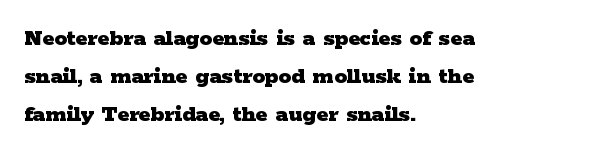
{"italic": "no", "bold": "yes", "underline": "no", "align": "left", "line_spacing": "normal", "line_spacing_ratio": 1.53, "letter_spacing": "normal", "letter_spacing_em": 0.0, "glyph_px": 25}
